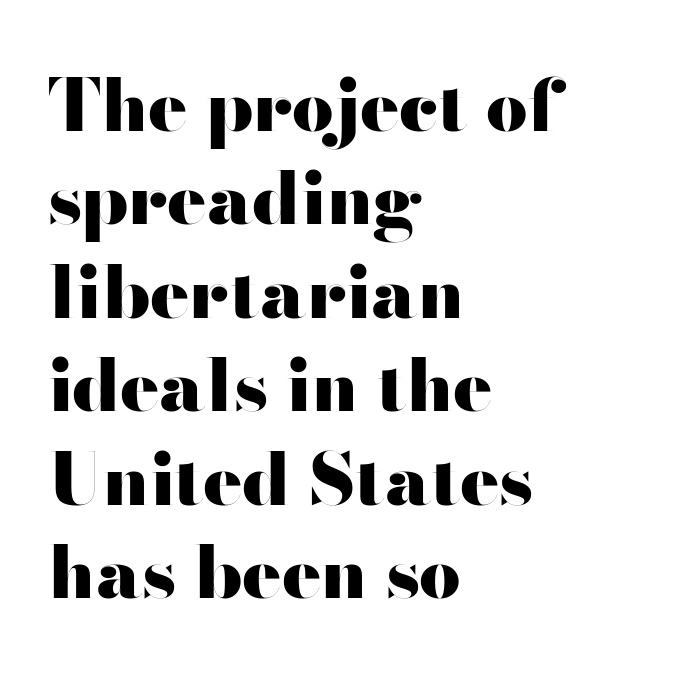
Q: Is the text bold? A: Yes.
Q: Is the text italic (slanted)? A: No, it is upright.
Q: Is the typeface a serif or a sans-serif typeface? A: Sans-serif.
Q: Is the text underlined? A: No.
Q: How is the paragraph aligned? A: Left-aligned.
Q: Is the spacing between letters normal or unusually wide? A: Normal.
Q: Is the spacing between lines tight, normal or loose? A: Normal.
Q: Width (condensed, normal, or wide)? A: Wide.
Q: Stroke contrast? A: High.
Q: x-height? A: Small.
Q: Monospaced? A: No.
